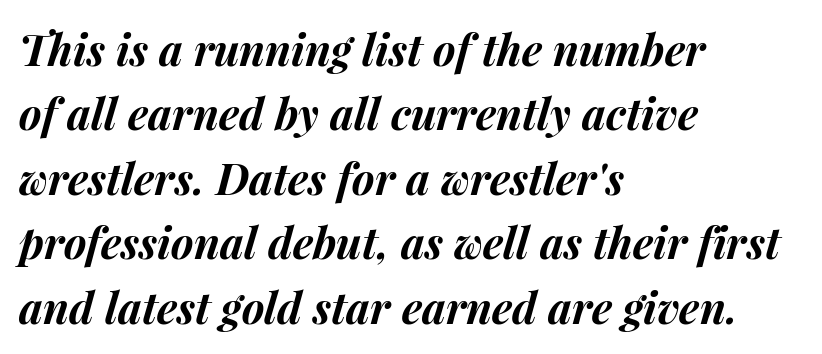
The space directly below the letters is spotless. The tracking reads as untouched default to a designer's eye. Each letter keeps its own natural width here, so spacing adapts to shape. This sample is left-justified, so line endings fall wherever the words run out. Line spacing here is normal.
